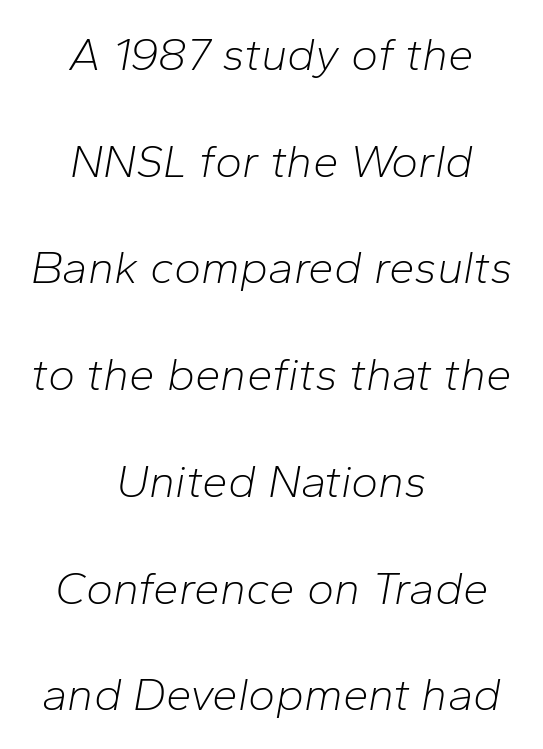
The text block is weighted toward neither margin, spreading evenly from the middle. When letters slant like this, we call the style italic. Anything drawn beneath the words? Only blank space. Note the varied advance widths — an 'i' is clearly narrower than an 'm'. The designer dialed line spacing up above the default. A quiet, ordinary-to-light weight characterises the typeface.
